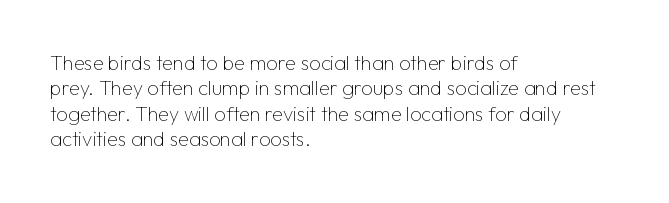
The rows are spaced the way most documents space them. Weight: in the light-to-regular range. Each word holds together tightly as a unit, with standard inter-letter gaps. Nobody drew a line under any word here.
